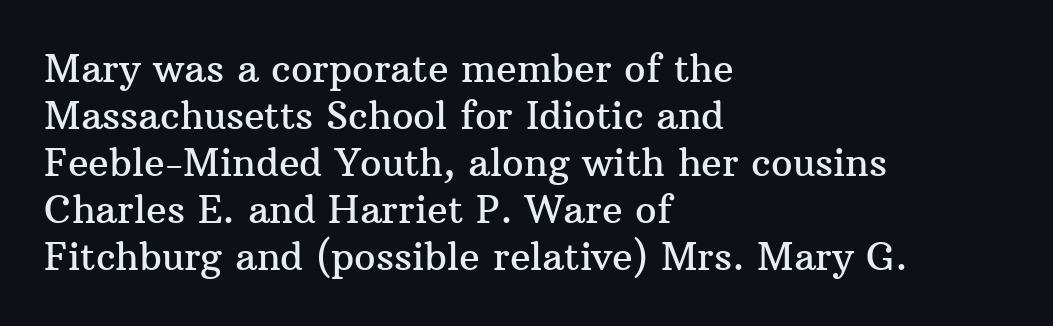
The image shows 38 px serif type, upright; set left-aligned, line spacing 1.24x, normal letter spacing, not underlined; medium stroke contrast and a medium x-height.
